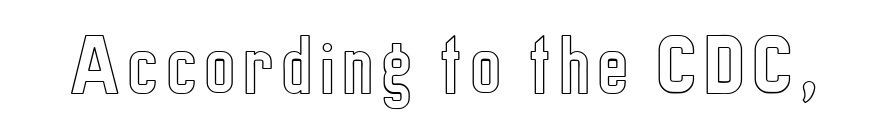
{"italic": "no", "width": "condensed", "x_height": "medium", "monospaced": "no", "underline": "no", "glyph_px": 66}
